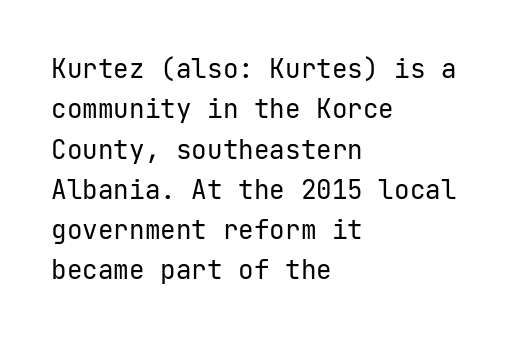
Check the space under the baseline: it is left empty. The type sits square on the baseline with zero lean. Line spacing here is normal. Casual observation: everything's shoved over to the left. Honestly, the letter spacing is just normal — you wouldn't notice it.
